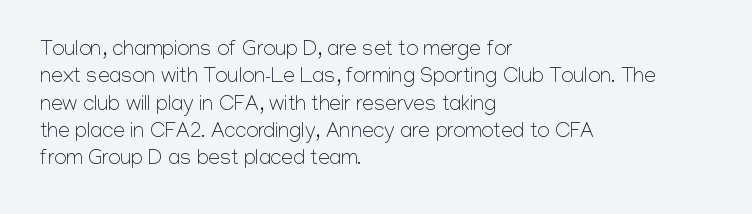
{"italic": "no", "bold": "no", "underline": "no", "align": "left", "line_spacing": "normal", "line_spacing_ratio": 1.3, "letter_spacing": "normal", "letter_spacing_em": 0.0, "glyph_px": 21}
